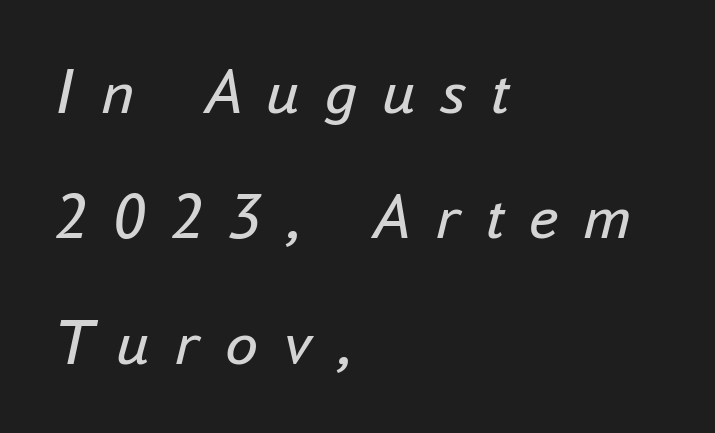
Quick note: underline off. Varying glyph widths throughout — classic text-font behaviour. The typeface has the unassuming heft of standard copy or less. Is the block centered? No — it sits flush against the left margin. Whoever set this chose breathing room over compactness in the vertical rhythm. In terms of posture, this sample is oblique.
